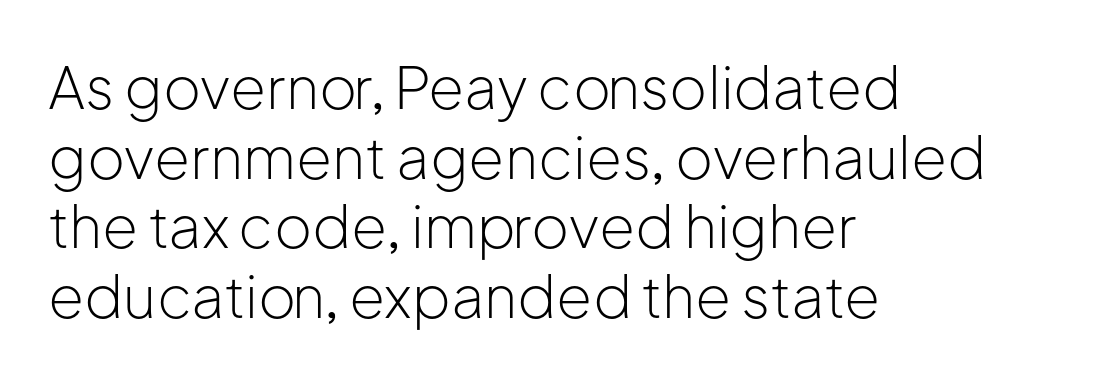
Q: Is the text bold? A: No.
Q: Is the text italic (slanted)? A: No, it is upright.
Q: Is the typeface a serif or a sans-serif typeface? A: Sans-serif.
Q: Is the text underlined? A: No.
Q: How is the paragraph aligned? A: Left-aligned.
Q: Is the spacing between letters normal or unusually wide? A: Normal.
Q: Width (condensed, normal, or wide)? A: Normal.
Q: Stroke contrast? A: Low.
Q: x-height? A: Medium.
Q: Monospaced? A: No.
